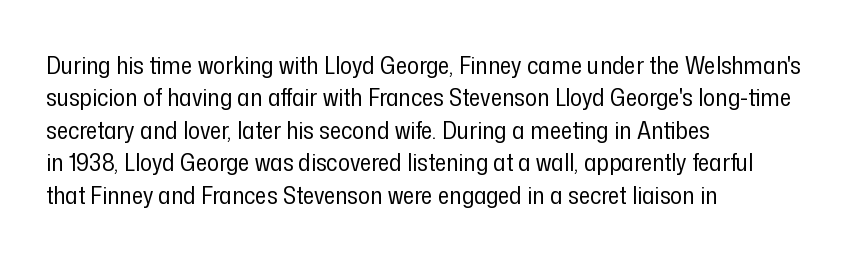
The words here are not underlined. Whoever set this chose a conventional vertical rhythm. Honestly, the letter spacing is just normal — you wouldn't notice it. Tall strokes in this sample are plumb rather than angled. Compared with a centered layout, this one pins lines to the left instead. The weight tops out at a normal text grade.
